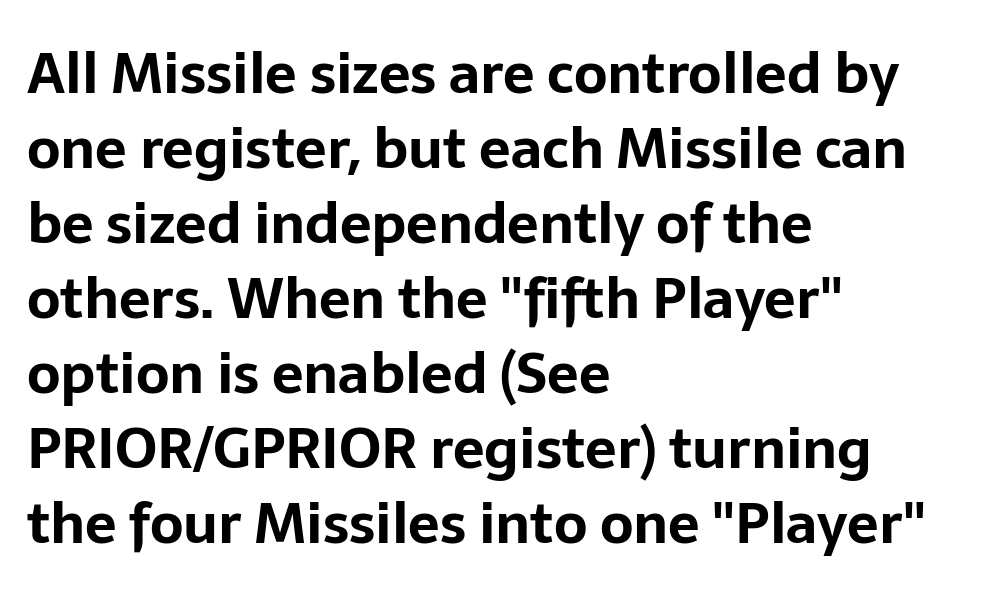
{"serif": "no", "italic": "no", "bold": "yes", "weight": "bold", "width": "normal", "stroke_contrast": "low", "x_height": "medium", "monospaced": "no", "underline": "no", "align": "left", "line_spacing": "normal", "line_spacing_ratio": 1.34, "letter_spacing": "normal", "letter_spacing_em": 0.0, "glyph_px": 56}
